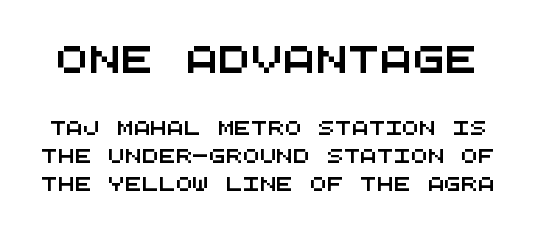
The type is set solid horizontally, with unmodified tracking. The space between consecutive lines is lavish. Lines of text with bare space underneath. The upper block of text is set noticeably larger than the block beneath it.
